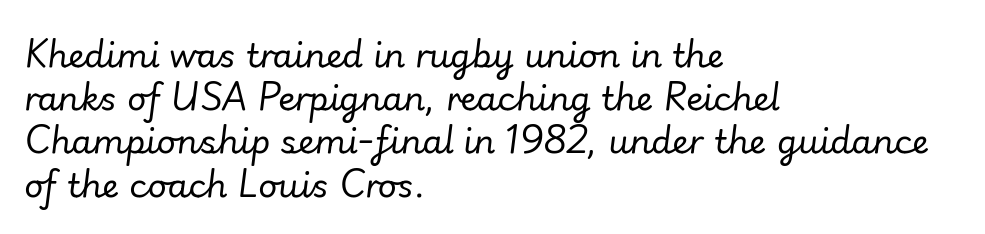
The rag falls on the right side of this text block. Successive baselines arrive at the customary interval. Here the designer chose a conventional face with non-uniform glyph widths. Each word holds together tightly as a unit, with standard inter-letter gaps. Check the space under the baseline: it is left empty. A typesetter would mark this as italic.
